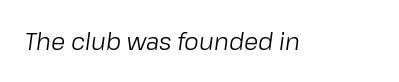
Q: Is the text bold? A: No.
Q: Is the text italic (slanted)? A: Yes, it leans right by about 8 degrees.
Q: Is the text underlined? A: No.
Q: Is the spacing between letters normal or unusually wide? A: Normal.
